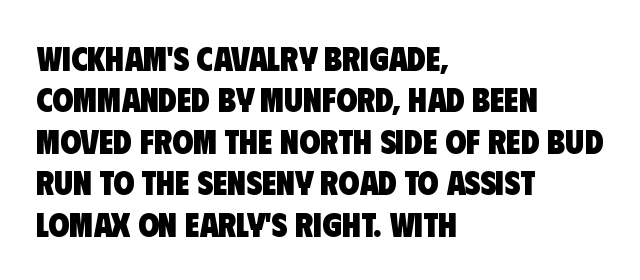
The image shows 34 px heavy, condensed sans-serif type; set left-aligned, line spacing 1.22x, normal letter spacing, not underlined; low stroke contrast and a large x-height.
